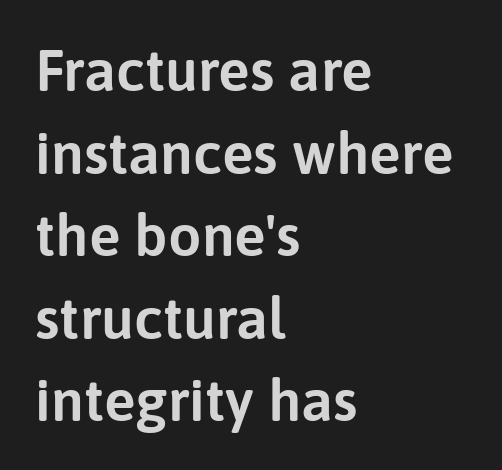
The image shows 59 px sans-serif type, upright; set left-aligned, normal line spacing (1.4x), normal letter spacing, not underlined; low stroke contrast and a medium x-height.
